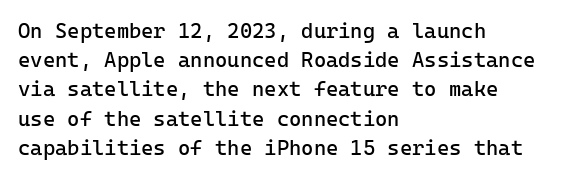
The image shows 21 px text type, upright; set left-aligned, normal line spacing (1.39x), normal letter spacing, not underlined.
